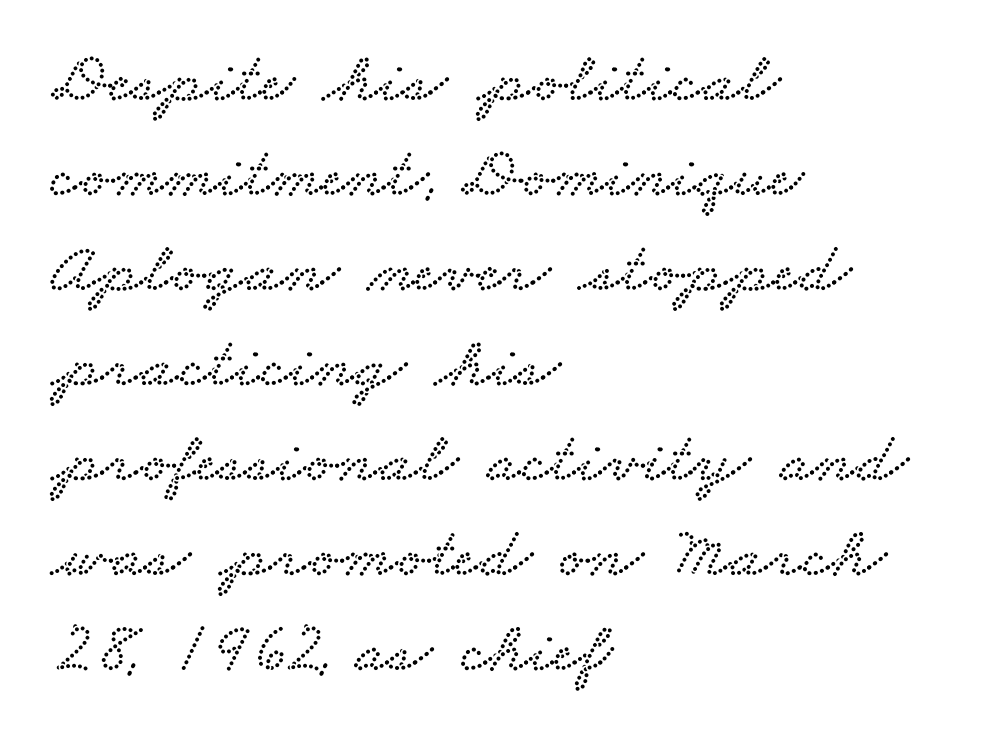
The typesetter chose a ragged-right arrangement here. The passage shown is typeset with a serif family. Default kerning and tracking; the words read as compact shapes. Bare-footed words on every line. The passage shown stacks its lines at a standard gap. These lines are rendered in a variable-pitch font.
